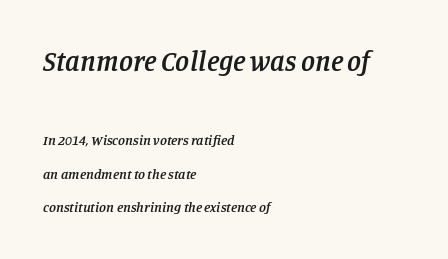
Q: Is the text bold? A: Semi-bold.
Q: Is the text italic (slanted)? A: Yes, it leans right by about 11 degrees.
Q: Is the typeface a serif or a sans-serif typeface? A: Serif.
Q: Is the text underlined? A: No.
Q: How is the paragraph aligned? A: Left-aligned.
Q: Is the spacing between letters normal or unusually wide? A: Normal.
Q: Is the spacing between lines tight, normal or loose? A: Loose.
Q: Which block of text is set in a larger size, the first (top) or the second (bottom)? A: The first (top) one.
Q: Width (condensed, normal, or wide)? A: Normal.
Q: Stroke contrast? A: Low.
Q: x-height? A: Large.
Q: Monospaced? A: No.
